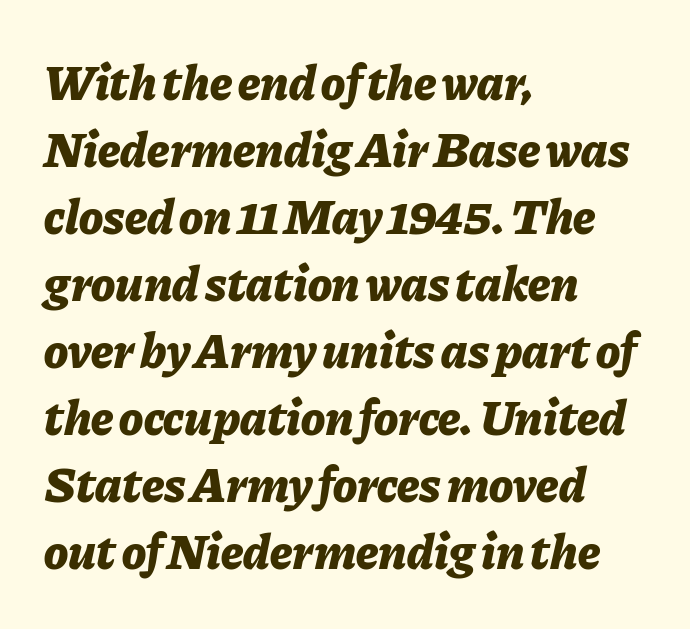
Q: Is the text bold? A: Yes.
Q: Is the text italic (slanted)? A: Yes, it leans right by about 11 degrees.
Q: Is the text underlined? A: No.
Q: How is the paragraph aligned? A: Left-aligned.
Q: Is the spacing between letters normal or unusually wide? A: Normal.
Q: Is the spacing between lines tight, normal or loose? A: Normal.
Q: Width (condensed, normal, or wide)? A: Normal.
Q: Stroke contrast? A: Low.
Q: x-height? A: Medium.
Q: Monospaced? A: No.
